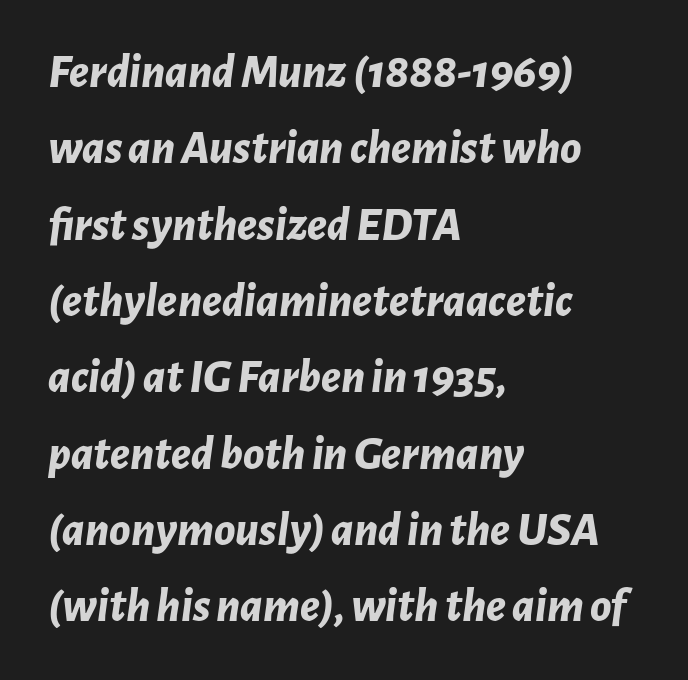
{"italic": "yes", "lean": "right", "slant_degrees": 7, "bold": "yes", "weight": "bold", "width": "normal", "stroke_contrast": "low", "x_height": "medium", "monospaced": "no", "underline": "no", "align": "left", "line_spacing": "normal", "line_spacing_ratio": 1.59, "letter_spacing": "normal", "letter_spacing_em": 0.0, "glyph_px": 48}
